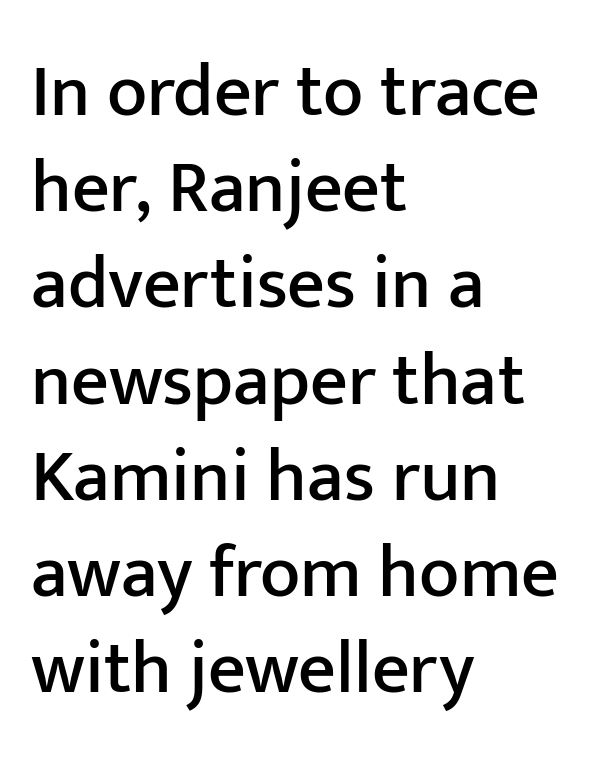
{"serif": "no", "italic": "no", "width": "normal", "stroke_contrast": "low", "x_height": "medium", "monospaced": "no", "underline": "no", "align": "left", "line_spacing": "normal", "line_spacing_ratio": 1.3, "letter_spacing": "normal", "letter_spacing_em": 0.0, "glyph_px": 74}
